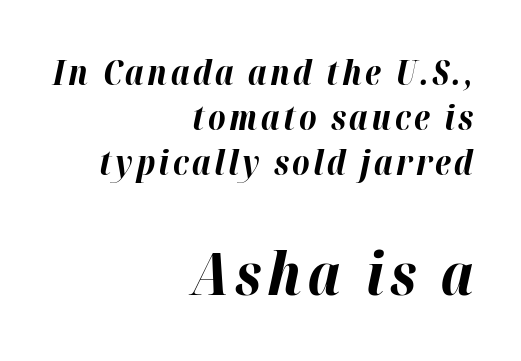
Style check: oblique. Does the leading feel generous? No, just average. The lower block of text is set noticeably larger than the block above it. Just letters on the line, the space beneath them empty. The rendering uses a bold face; every stroke is thick and dark. Varying glyph widths throughout — classic text-font behaviour.
